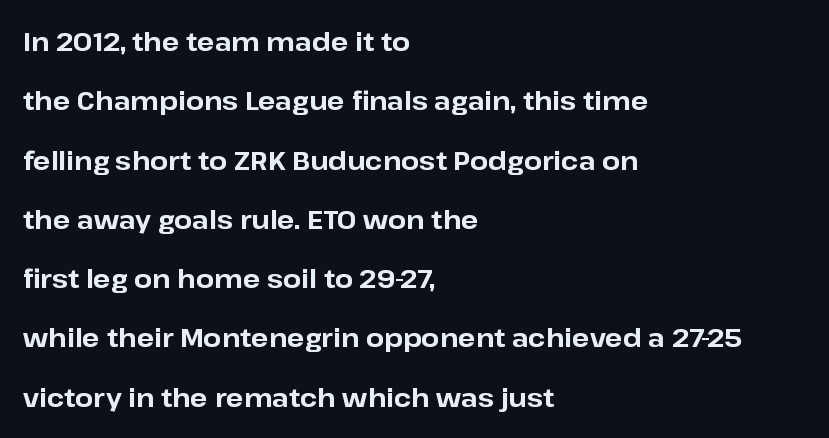
{"italic": "no", "bold": "yes", "underline": "no", "align": "left", "line_spacing": "loose", "line_spacing_ratio": 2.28, "letter_spacing": "normal", "letter_spacing_em": 0.0, "glyph_px": 26}
